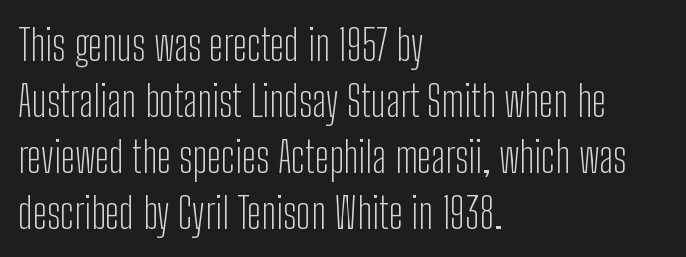
Q: Is the text bold? A: No.
Q: Is the text italic (slanted)? A: No, it is upright.
Q: Is the typeface a serif or a sans-serif typeface? A: Sans-serif.
Q: Is the text underlined? A: No.
Q: How is the paragraph aligned? A: Left-aligned.
Q: Is the spacing between letters normal or unusually wide? A: Normal.
Q: Is the spacing between lines tight, normal or loose? A: Normal.
Q: Width (condensed, normal, or wide)? A: Condensed.
Q: Stroke contrast? A: Low.
Q: x-height? A: Medium.
Q: Monospaced? A: No.
